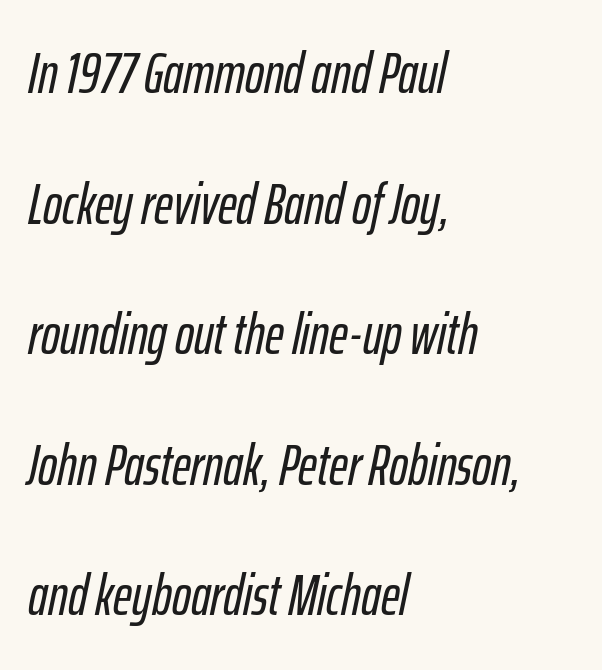
{"italic": "yes", "lean": "right", "slant_degrees": 12, "width": "condensed", "stroke_contrast": "low", "x_height": "medium", "monospaced": "no", "underline": "no", "align": "left", "line_spacing": "loose", "line_spacing_ratio": 2.29, "letter_spacing": "normal", "letter_spacing_em": 0.0, "glyph_px": 57}
